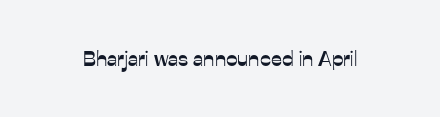
The image shows 21 px text type, upright; set normal letter spacing, not underlined.
